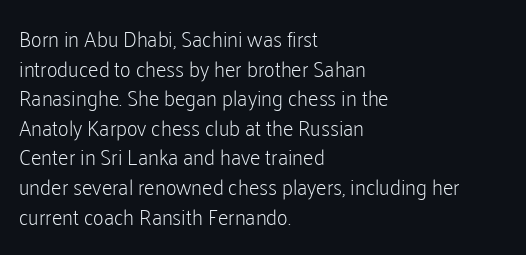
Q: Is the text bold? A: No.
Q: Is the text italic (slanted)? A: No, it is upright.
Q: Is the text underlined? A: No.
Q: How is the paragraph aligned? A: Left-aligned.
Q: Is the spacing between letters normal or unusually wide? A: Normal.
Q: Is the spacing between lines tight, normal or loose? A: Normal.
